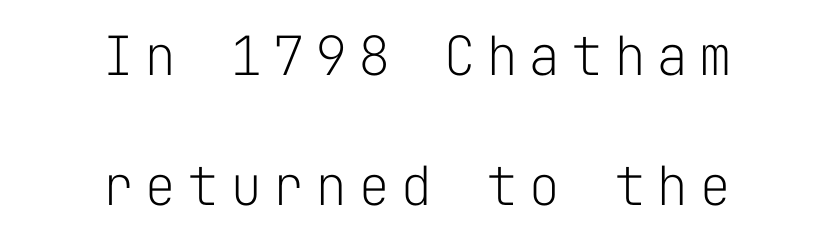
Q: Is the text bold? A: No.
Q: Is the text italic (slanted)? A: No, it is upright.
Q: Is the typeface a serif or a sans-serif typeface? A: Sans-serif.
Q: Is the text underlined? A: No.
Q: How is the paragraph aligned? A: Centered.
Q: Is the spacing between lines tight, normal or loose? A: Loose.
Q: Width (condensed, normal, or wide)? A: Normal.
Q: Stroke contrast? A: Low.
Q: x-height? A: Medium.
Q: Monospaced? A: Yes.
